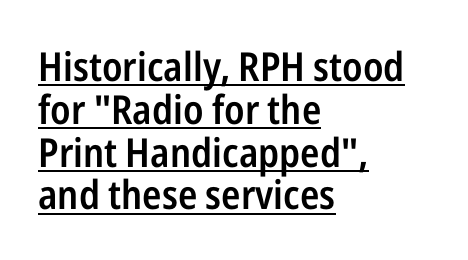
{"serif": "no", "italic": "no", "bold": "semi", "weight": "semibold", "width": "condensed", "stroke_contrast": "low", "x_height": "medium", "monospaced": "no", "underline": "yes", "align": "left", "line_spacing": "tight", "line_spacing_ratio": 1.07, "letter_spacing": "normal", "letter_spacing_em": 0.0, "glyph_px": 40}
